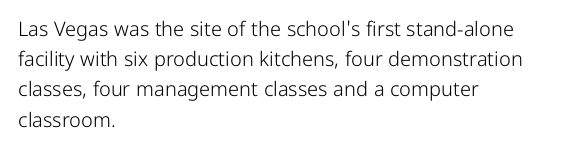
What stands out about the letter spacing? Nothing — it is the standard amount. The axis of the letterforms is exactly vertical. Check the space under the baseline: it is left empty. Evenly set lines give the paragraph a standard silhouette.
